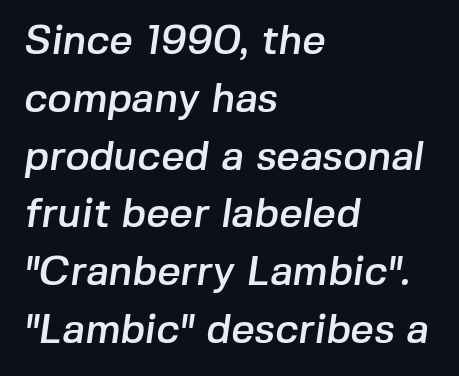
{"serif": "no", "width": "normal", "stroke_contrast": "low", "x_height": "medium", "monospaced": "no", "underline": "no", "align": "left", "line_spacing": "normal", "line_spacing_ratio": 1.41, "letter_spacing": "normal", "letter_spacing_em": 0.0, "glyph_px": 41}
